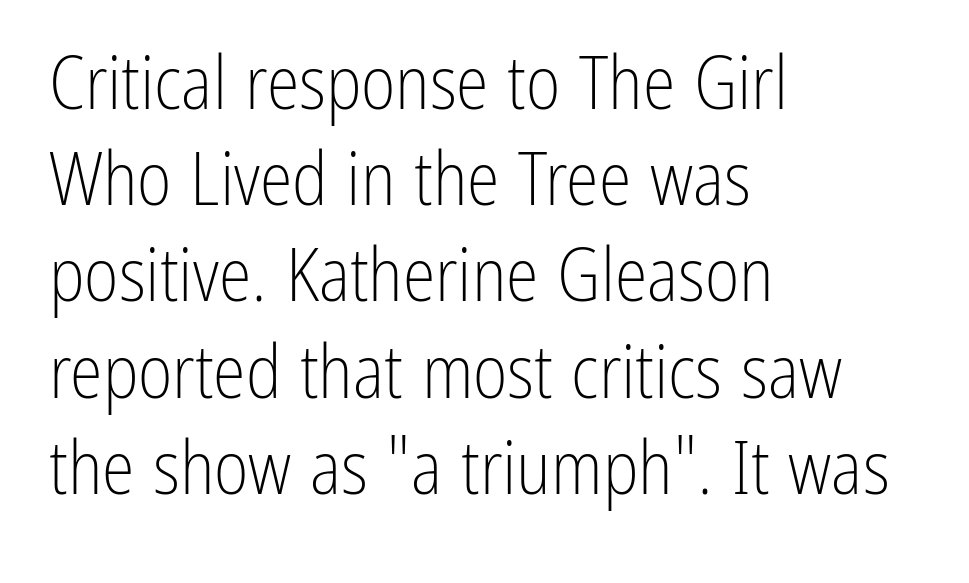
The image shows 74 px light, condensed sans-serif type, upright; set left-aligned, normal line spacing (1.3x), normal letter spacing, not underlined; low stroke contrast and a medium x-height.
